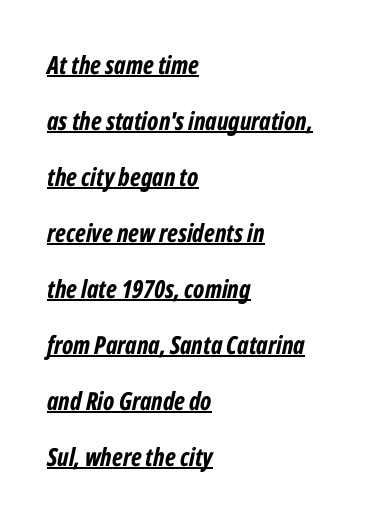
The image shows 25 px bold type, italic (leaning right); set left-aligned, loose line spacing (2.24x), normal letter spacing, underlined.
